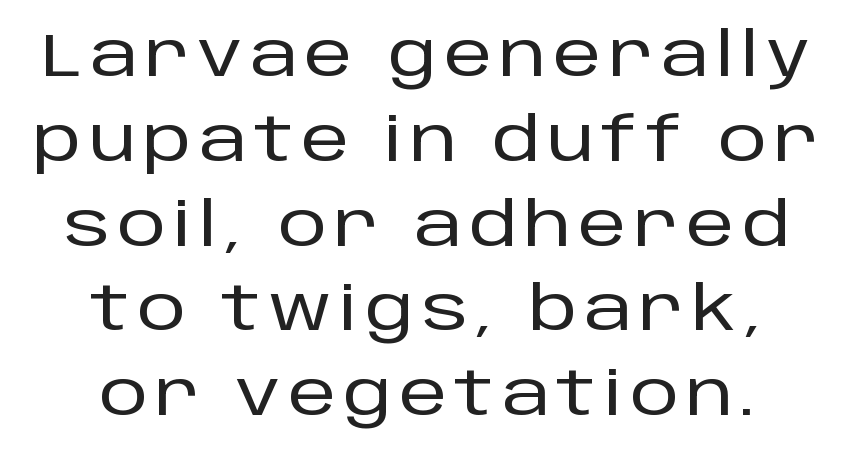
The passage shown is not underscored anywhere. The rag falls on both sides of this text block equally. Students, observe: this is what conventionally led text looks like. Each letter keeps its own natural width here, so spacing adapts to shape.
